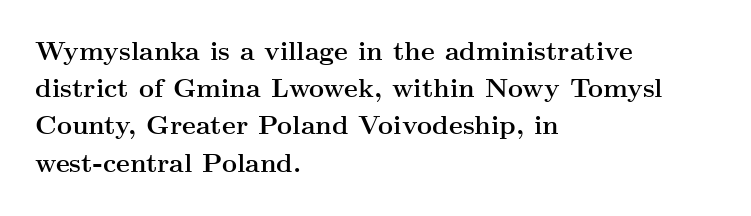
Notice how descenders clear the ascenders below comfortably — that's standard leading. Compared with an ordinary text face, these strokes are far heavier — a full bold. Compared with typical body copy, the letter spacing here is the same. Italic: no, the glyphs are upright roman. The rag falls on the right side of this text block. Descenders hang freely into open space.
